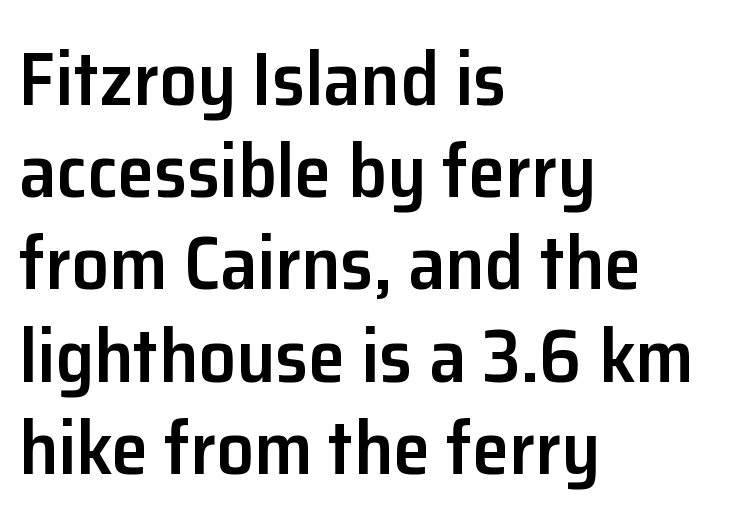
{"serif": "no", "italic": "no", "bold": "semi", "weight": "semibold", "width": "normal", "stroke_contrast": "low", "x_height": "medium", "monospaced": "no", "underline": "no", "align": "left", "line_spacing_ratio": 1.23, "letter_spacing": "normal", "letter_spacing_em": 0.0, "glyph_px": 75}
